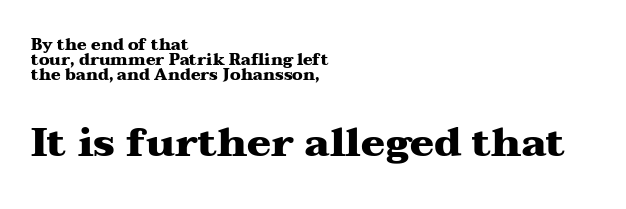
The typesetting leans heavy: a genuine bold. Unlike a clean sans, this face finishes its strokes with serifs. The face used here appears at its bigger size in the lower chunk. The letters advance in unequal steps, a hallmark of proportional type. The tracking reads as untouched default to a designer's eye.
